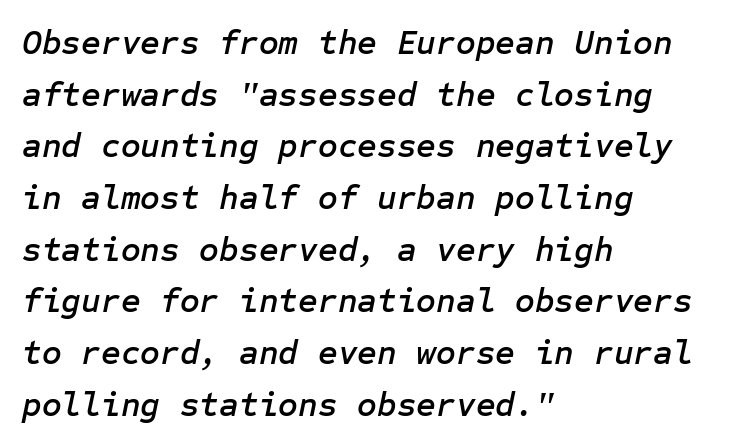
{"italic": "yes", "lean": "right", "slant_degrees": 12, "width": "normal", "stroke_contrast": "low", "x_height": "medium", "underline": "no", "align": "left", "line_spacing": "normal", "line_spacing_ratio": 1.52, "letter_spacing": "normal", "letter_spacing_em": 0.0, "glyph_px": 34}
